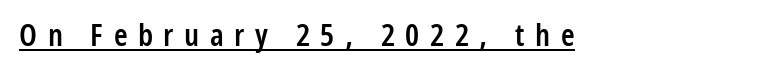
Each word looks stretched out because of the extra space between its letters. Each letter keeps its own natural width here, so spacing adapts to shape. Its strokes are somewhat broadened, the hallmark of semibold type. Descenders here cross a horizontal rule under the line. This rendering uses left alignment, leaving the right contour irregular.
